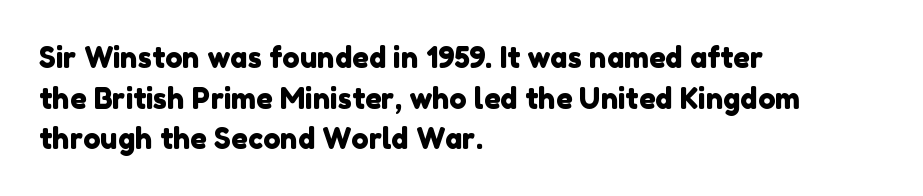
{"serif": "no", "width": "normal", "stroke_contrast": "low", "x_height": "medium", "monospaced": "no", "underline": "no", "align": "left", "line_spacing": "normal", "line_spacing_ratio": 1.4, "letter_spacing": "normal", "letter_spacing_em": 0.0, "glyph_px": 29}
